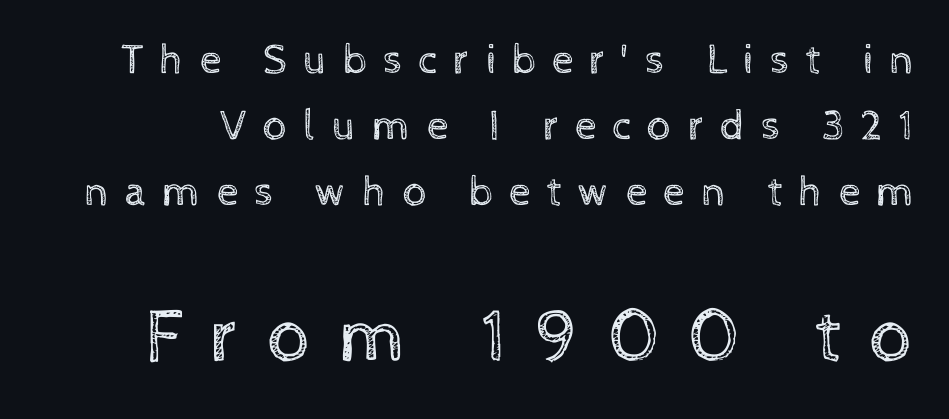
The typography opts for an upright posture over an oblique one. This reads as an unemphasized weight, regular at the heaviest. Size hierarchy here favors the trailing block over the leading one. The area under the type is left untouched. Observe the wide spacing: letters keep a clear distance from each other. The passage shown stacks its lines at a standard gap.
